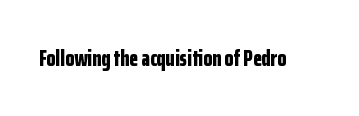
{"italic": "no", "bold": "yes", "underline": "no", "letter_spacing": "normal", "letter_spacing_em": 0.0, "glyph_px": 23}
